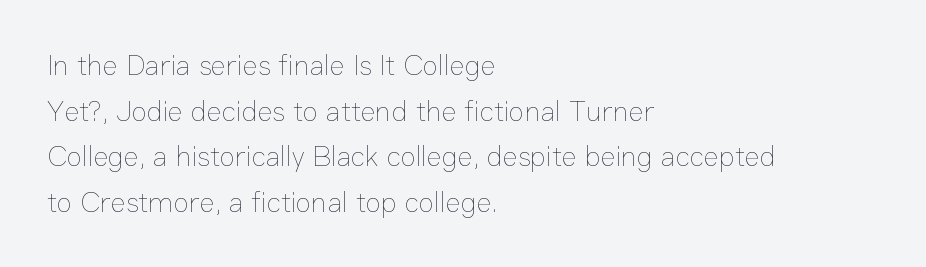
{"italic": "no", "bold": "no", "weight": "thin", "width": "normal", "stroke_contrast": "low", "x_height": "medium", "monospaced": "no", "underline": "no", "align": "left", "line_spacing": "normal", "line_spacing_ratio": 1.57, "letter_spacing": "normal", "letter_spacing_em": 0.0, "glyph_px": 29}
